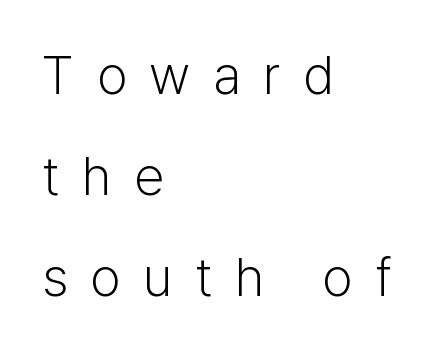
Words float on clear page, feet unadorned. Look at the tracking — it's clearly loosened, letters drifting apart. A sans-serif font was chosen for this passage. Rendered with straight, roman letterforms.
